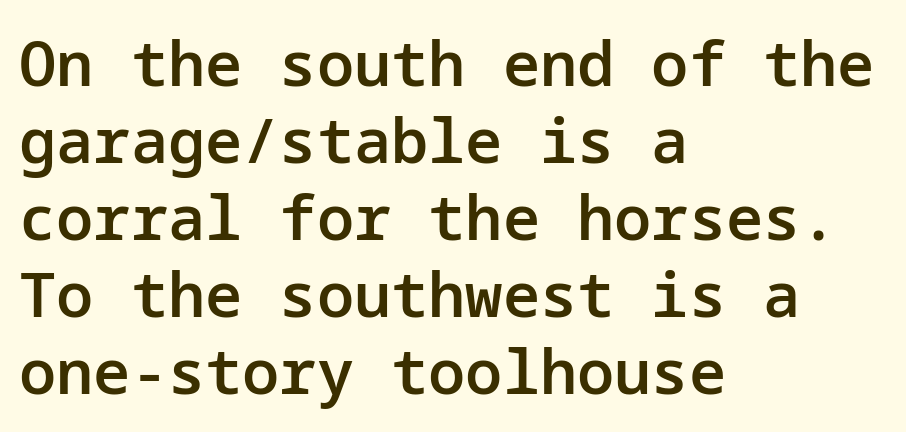
Q: Is the text bold? A: Semi-bold.
Q: Is the text italic (slanted)? A: No, it is upright.
Q: Is the typeface a serif or a sans-serif typeface? A: Sans-serif.
Q: Is the text underlined? A: No.
Q: How is the paragraph aligned? A: Left-aligned.
Q: Is the spacing between letters normal or unusually wide? A: Normal.
Q: Width (condensed, normal, or wide)? A: Normal.
Q: Stroke contrast? A: Low.
Q: x-height? A: Medium.
